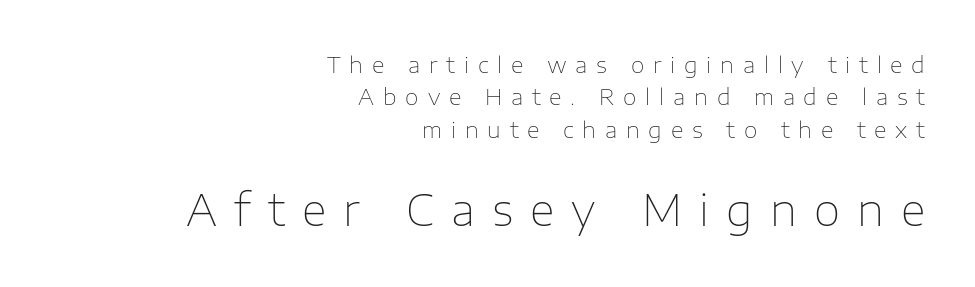
The image shows 43 px thin sans-serif type, upright; set right-aligned, normal line spacing (1.47x), unusually wide letter spacing (+0.4 em), not underlined; the second (bottom) block is 1.95x larger; low stroke contrast and a medium x-height.
